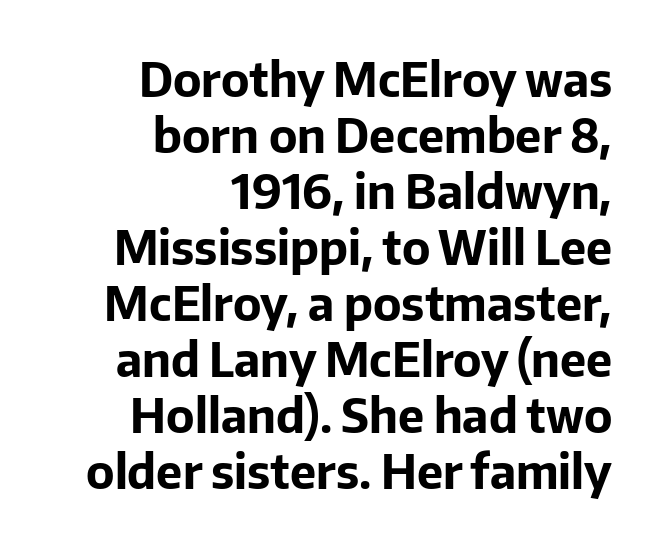
{"serif": "no", "italic": "no", "bold": "yes", "weight": "bold", "width": "normal", "stroke_contrast": "low", "x_height": "medium", "monospaced": "no", "underline": "no", "align": "right", "line_spacing_ratio": 1.19, "letter_spacing": "normal", "letter_spacing_em": 0.0, "glyph_px": 47}
